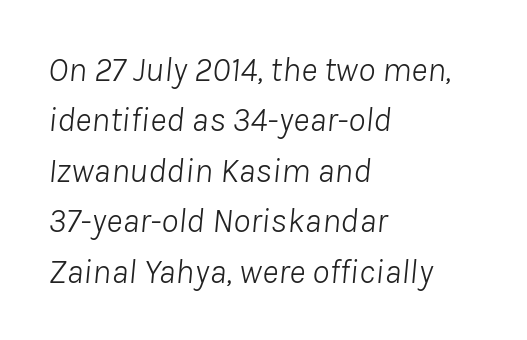
Q: Is the text bold? A: No.
Q: Is the text italic (slanted)? A: Yes, it leans right by about 8 degrees.
Q: Is the text underlined? A: No.
Q: How is the paragraph aligned? A: Left-aligned.
Q: Is the spacing between letters normal or unusually wide? A: Normal.
Q: Is the spacing between lines tight, normal or loose? A: Normal.
Q: Width (condensed, normal, or wide)? A: Normal.
Q: Stroke contrast? A: Low.
Q: x-height? A: Medium.
Q: Monospaced? A: No.
